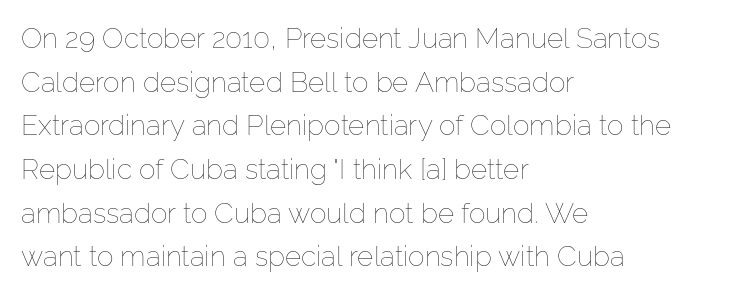
Q: Is the text bold? A: No.
Q: Is the text italic (slanted)? A: No, it is upright.
Q: Is the text underlined? A: No.
Q: How is the paragraph aligned? A: Left-aligned.
Q: Is the spacing between letters normal or unusually wide? A: Normal.
Q: Is the spacing between lines tight, normal or loose? A: Normal.
Q: Width (condensed, normal, or wide)? A: Normal.
Q: Stroke contrast? A: Low.
Q: x-height? A: Medium.
Q: Monospaced? A: No.
